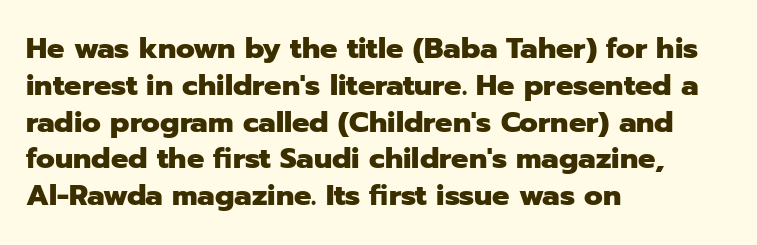
All the whitespace from short lines collects on the right. Think of a printed novel: that variable character pitch is what you see here. A normal amount of white space separates one row of letters from the next. What stands out about the letter spacing? Nothing — it is the standard amount. A full-strength bold gives these letters their thick strokes.
